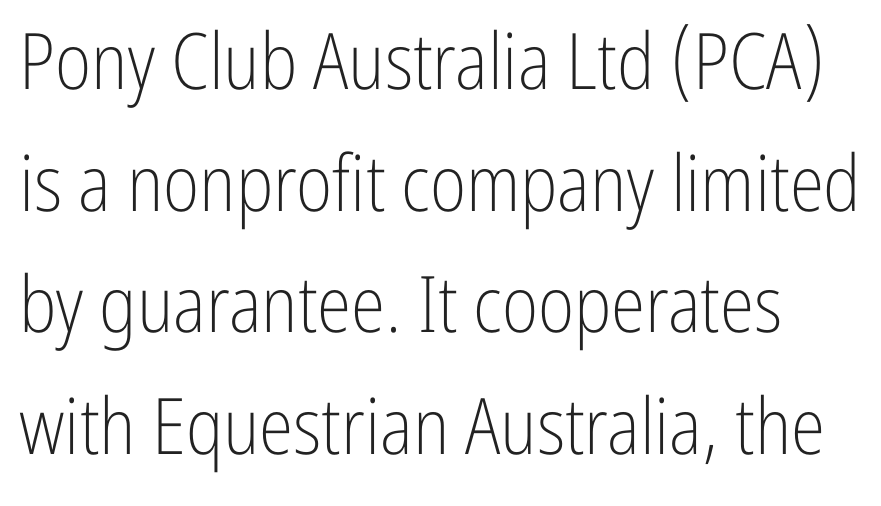
Posture: straight, roman, zero tilt. Is this a heavy cut? Hardly; it is regular or lighter. Note the varied advance widths — an 'i' is clearly narrower than an 'm'. Anything drawn beneath the words? Only blank space.
